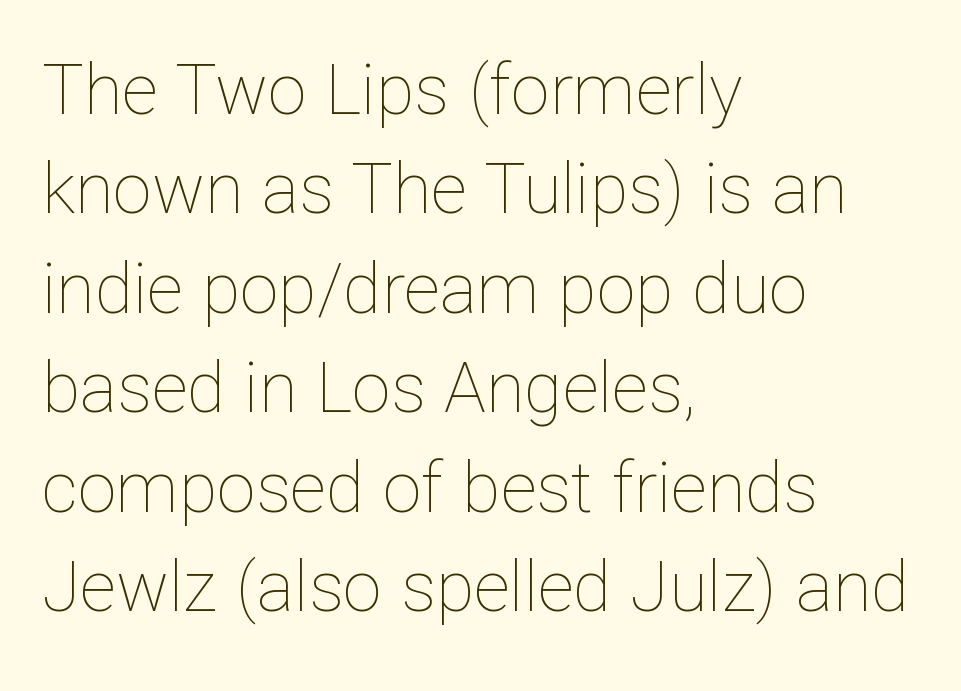
{"italic": "no", "bold": "no", "weight": "thin", "width": "normal", "stroke_contrast": "low", "x_height": "medium", "monospaced": "no", "underline": "no", "align": "left", "line_spacing": "normal", "line_spacing_ratio": 1.42, "letter_spacing": "normal", "letter_spacing_em": 0.0, "glyph_px": 70}
